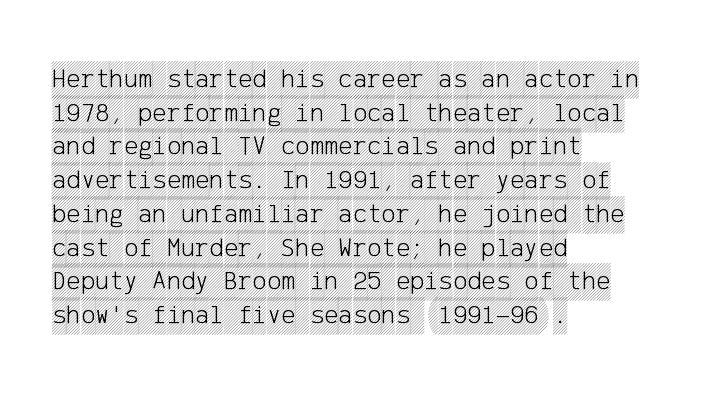
Q: Is the text italic (slanted)? A: No, it is upright.
Q: Is the text underlined? A: No.
Q: How is the paragraph aligned? A: Left-aligned.
Q: Is the spacing between letters normal or unusually wide? A: Normal.
Q: Is the spacing between lines tight, normal or loose? A: Normal.
